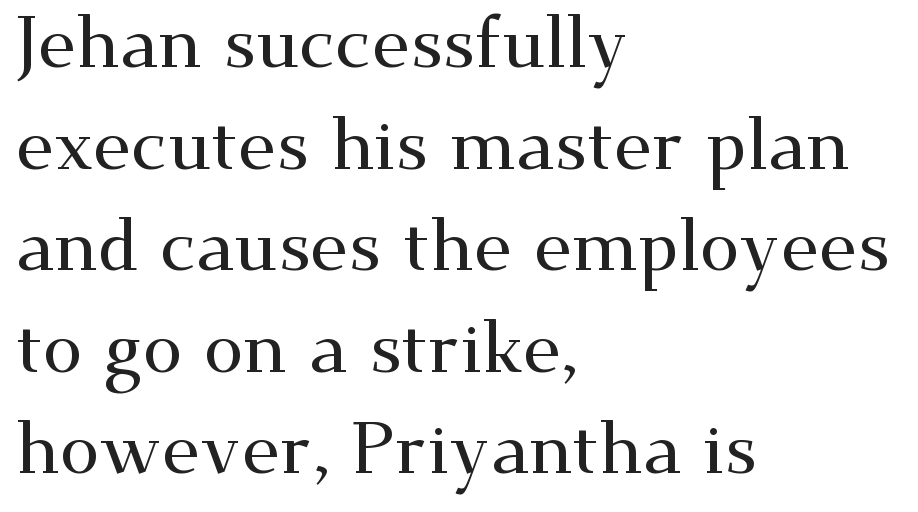
{"serif": "yes", "italic": "no", "width": "wide", "stroke_contrast": "medium", "x_height": "small", "monospaced": "no", "underline": "no", "align": "left", "line_spacing": "normal", "line_spacing_ratio": 1.41, "letter_spacing": "normal", "letter_spacing_em": 0.0, "glyph_px": 72}
